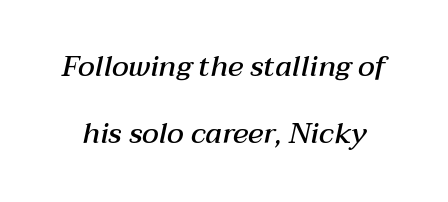
These words are printed semibold, heavier than regular yet not bold. Yep, that's italic — everything's leaning. The face used here is rendered with its standard letterfit. This rendering features lettering with no underline. You could not count columns in this text — the font is proportionally spaced. A typesetter would call this leading open, well beyond the default.
